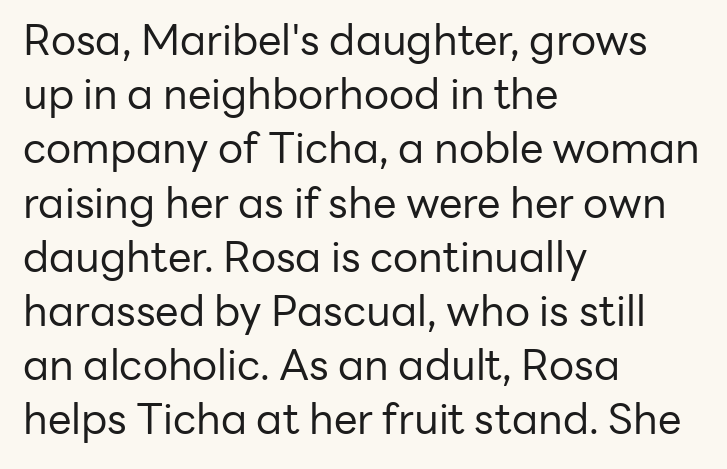
Q: Is the text bold? A: No.
Q: Is the text italic (slanted)? A: No, it is upright.
Q: Is the typeface a serif or a sans-serif typeface? A: Sans-serif.
Q: Is the text underlined? A: No.
Q: How is the paragraph aligned? A: Left-aligned.
Q: Is the spacing between letters normal or unusually wide? A: Normal.
Q: Is the spacing between lines tight, normal or loose? A: Normal.
Q: Width (condensed, normal, or wide)? A: Normal.
Q: Stroke contrast? A: Low.
Q: x-height? A: Medium.
Q: Monospaced? A: No.
